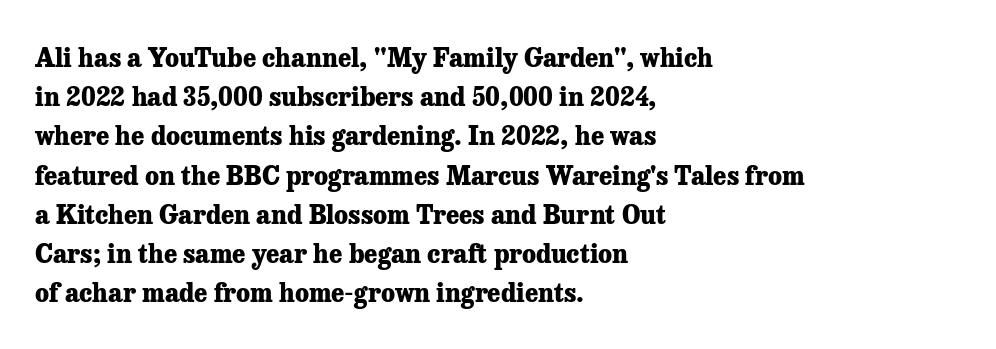
{"italic": "no", "bold": "yes", "underline": "no", "align": "left", "line_spacing": "normal", "line_spacing_ratio": 1.57, "letter_spacing": "normal", "letter_spacing_em": 0.0, "glyph_px": 25}
